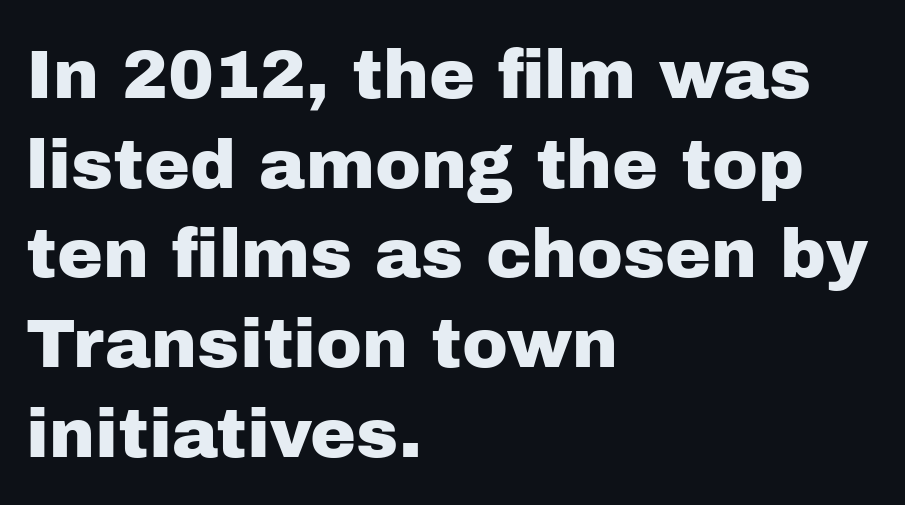
This is the regular roman posture of the typeface. In terms of letterspacing, this is plain default setting. What kind of face is this? One without serifs — a sans. Clear beneath every line of the passage. How would I describe the line gaps? Plain and ordinary. Where is the straight margin? On the left.
